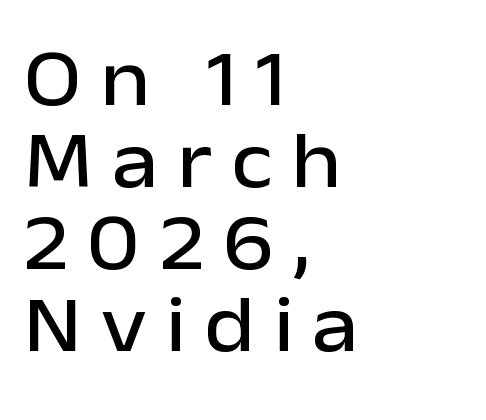
The image shows 79 px sans-serif type, upright; set left-aligned, tight line spacing (1.04x), unusually wide letter spacing (+0.24 em), not underlined; low stroke contrast and a medium x-height.
